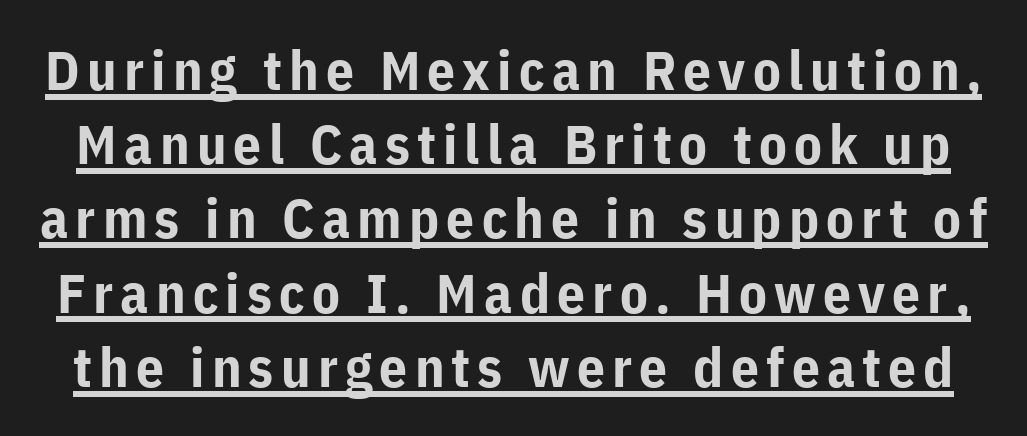
Q: Is the text bold? A: Yes.
Q: Is the text italic (slanted)? A: No, it is upright.
Q: Is the typeface a serif or a sans-serif typeface? A: Sans-serif.
Q: Is the text underlined? A: Yes.
Q: Is the spacing between lines tight, normal or loose? A: Normal.
Q: Width (condensed, normal, or wide)? A: Normal.
Q: Stroke contrast? A: Low.
Q: x-height? A: Medium.
Q: Monospaced? A: No.
